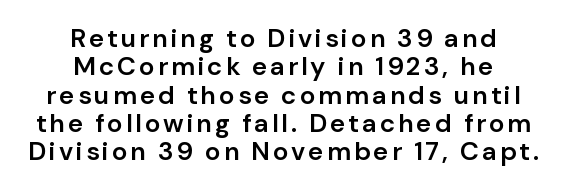
Short and long lines alike share a common midpoint. Letters rest on an invisible, unmarked baseline. You can tell it's not italic because the verticals are truly vertical. The face used here is a semibold: visibly heavier than regular, lighter than bold. Line spacing here is tight.
